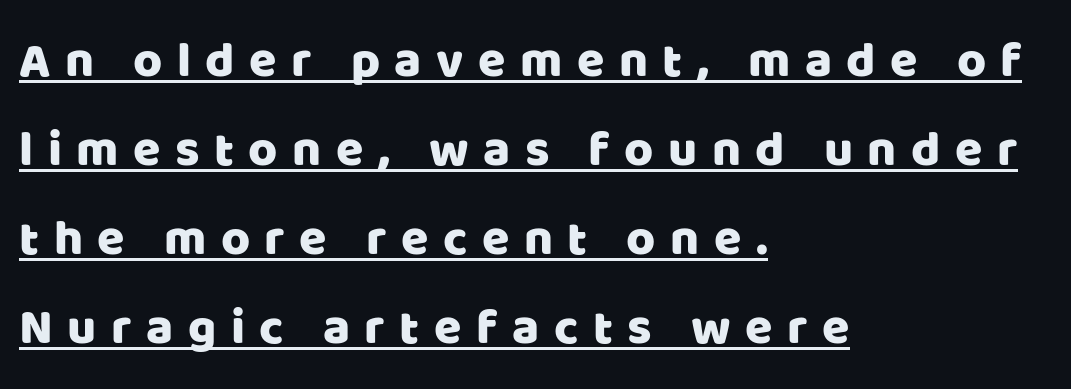
You could not count columns in this text — the font is proportionally spaced. The lettering is marked with a stroke running underneath it. Caption: expanded tracking, letters set apart. This sample is left-justified, so line endings fall wherever the words run out. Italic: no, the glyphs are upright roman.
